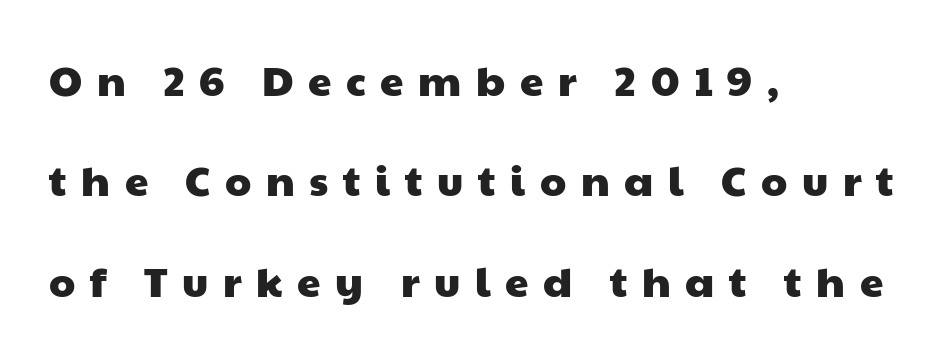
{"serif": "no", "width": "wide", "stroke_contrast": "low", "x_height": "medium", "monospaced": "no", "underline": "no", "align": "left", "line_spacing": "loose", "line_spacing_ratio": 2.39, "letter_spacing": "wide", "letter_spacing_em": 0.35, "glyph_px": 42}
